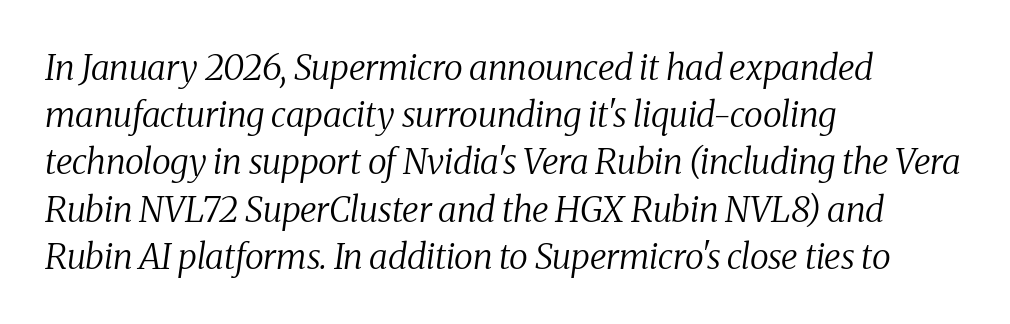
{"serif": "yes", "italic": "yes", "lean": "right", "slant_degrees": 8, "bold": "no", "weight": "regular", "width": "normal", "stroke_contrast": "medium", "x_height": "medium", "monospaced": "no", "underline": "no", "align": "left", "line_spacing": "normal", "line_spacing_ratio": 1.35, "letter_spacing": "normal", "letter_spacing_em": 0.0, "glyph_px": 35}
